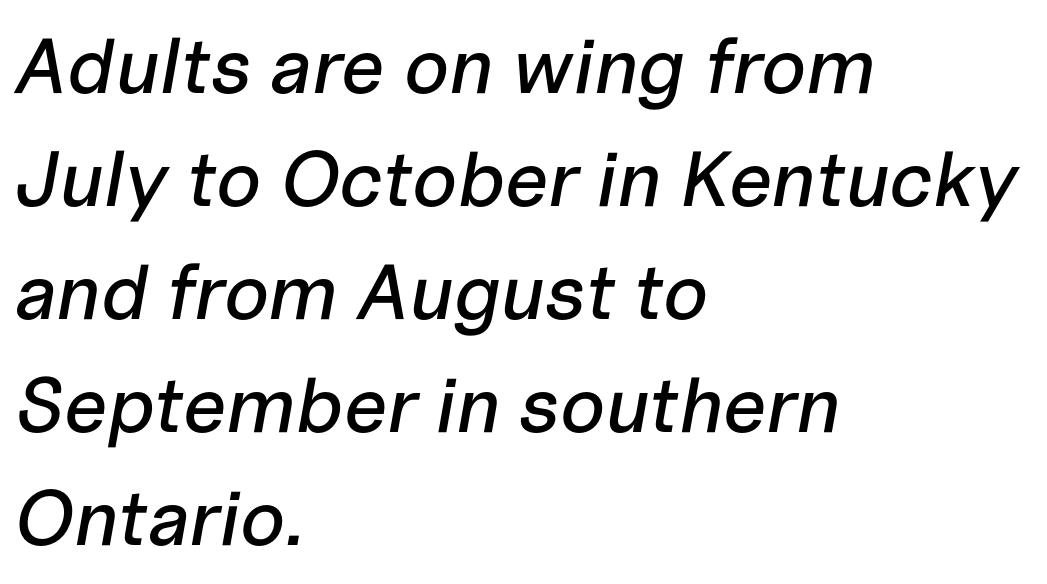
Which margin do the lines hug? The left one — the right edge is uneven. Interline gaps are of average width in this sample. The face used here is proportionally spaced, like ordinary book or web type. This is oblique type, the kind used for emphasis or titles. Short note: letters normally spaced. Anything drawn beneath the words? Only blank space.
